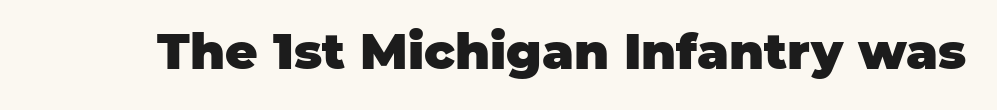
Q: Is the text bold? A: Yes.
Q: Is the text italic (slanted)? A: No, it is upright.
Q: Is the typeface a serif or a sans-serif typeface? A: Sans-serif.
Q: Is the text underlined? A: No.
Q: Is the spacing between letters normal or unusually wide? A: Normal.
Q: Width (condensed, normal, or wide)? A: Normal.
Q: Stroke contrast? A: Low.
Q: x-height? A: Large.
Q: Monospaced? A: No.
